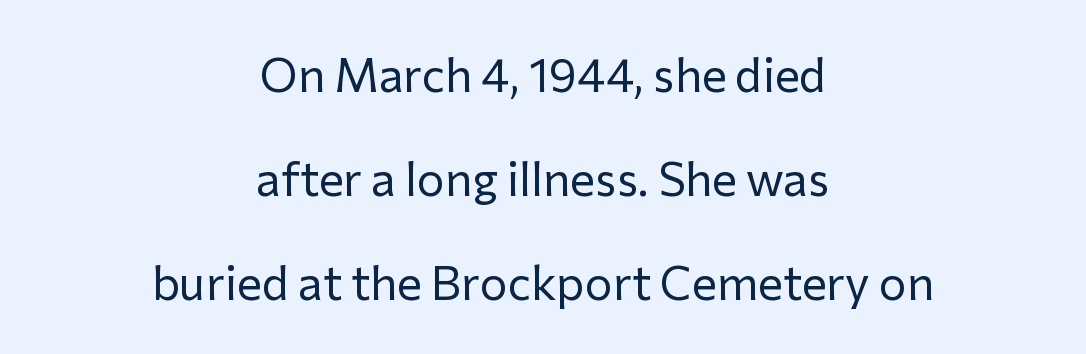
Q: Is the text bold? A: No.
Q: Is the text italic (slanted)? A: No, it is upright.
Q: Is the typeface a serif or a sans-serif typeface? A: Sans-serif.
Q: Is the text underlined? A: No.
Q: How is the paragraph aligned? A: Centered.
Q: Is the spacing between letters normal or unusually wide? A: Normal.
Q: Is the spacing between lines tight, normal or loose? A: Loose.
Q: Width (condensed, normal, or wide)? A: Normal.
Q: Stroke contrast? A: Low.
Q: x-height? A: Medium.
Q: Monospaced? A: No.
